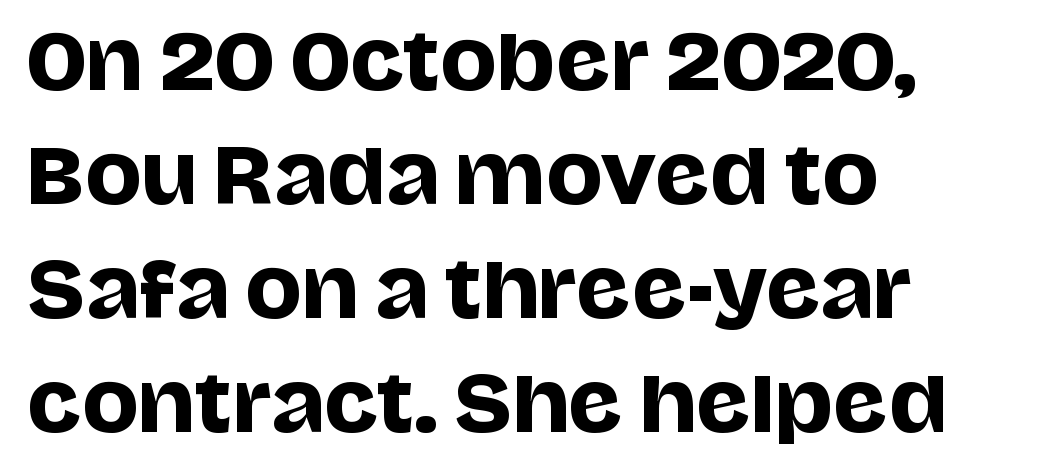
Stroke terminals: plain, sans-serif. Caption: standard tracking, unaltered. Check the space under the baseline: it is left empty. These lines are set flush left with a ragged right edge. Posture: vertical.
